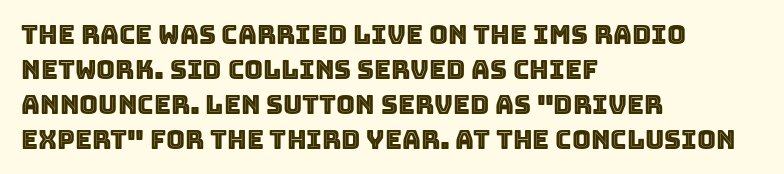
The letters stand straight up with perfectly vertical stems. Anything drawn beneath the words? Only blank space. Vertical spacing — default. Short note: letters normally spaced. Leftover space on each line is placed entirely after the last word.
